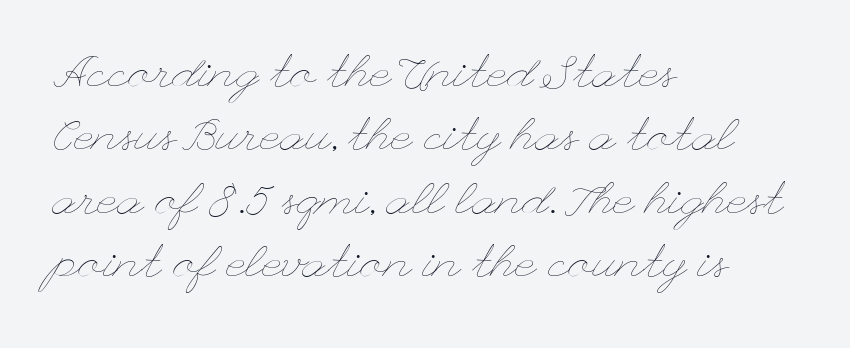
Q: Is the text bold? A: No.
Q: Is the text italic (slanted)? A: Yes.
Q: Is the text underlined? A: No.
Q: How is the paragraph aligned? A: Left-aligned.
Q: Is the spacing between letters normal or unusually wide? A: Normal.
Q: Is the spacing between lines tight, normal or loose? A: Normal.
Q: Width (condensed, normal, or wide)? A: Wide.
Q: Stroke contrast? A: Low.
Q: x-height? A: Small.
